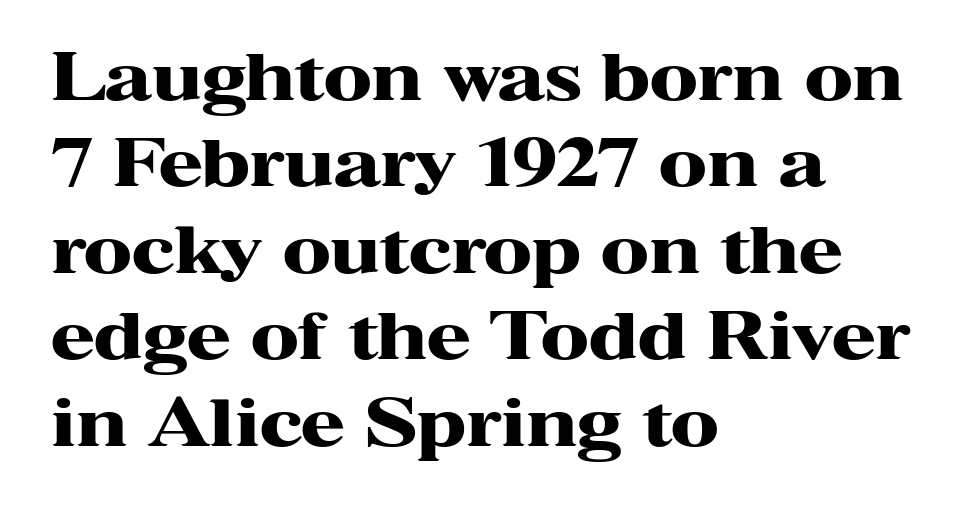
In terms of letterform style, serifs are clearly present. Notice how the passage keeps a crisp vertical edge on the left only. The face used here is proportionally spaced, like ordinary book or web type. Each word holds together tightly as a unit, with standard inter-letter gaps. Caption: bold face, heavy strokes. The specimen omits any rule beneath the text block's lines.
